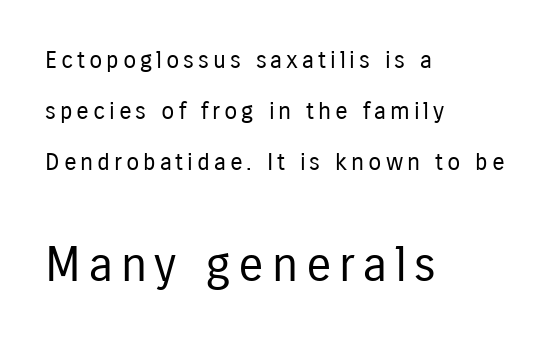
The image shows 48 px regular-weight, condensed sans-serif type, upright; set left-aligned, loose line spacing (2.12x), not underlined; the second (bottom) block is 2.0x larger; low stroke contrast and a medium x-height.
